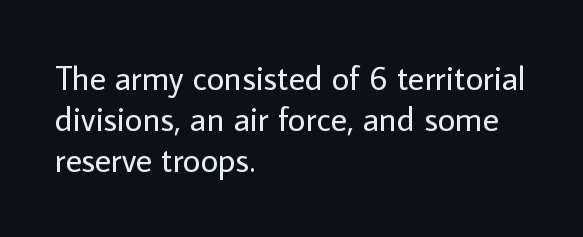
Q: Is the text bold? A: No.
Q: Is the text italic (slanted)? A: No, it is upright.
Q: Is the typeface a serif or a sans-serif typeface? A: Sans-serif.
Q: Is the text underlined? A: No.
Q: How is the paragraph aligned? A: Left-aligned.
Q: Is the spacing between letters normal or unusually wide? A: Normal.
Q: Width (condensed, normal, or wide)? A: Normal.
Q: Stroke contrast? A: Low.
Q: x-height? A: Medium.
Q: Monospaced? A: No.
